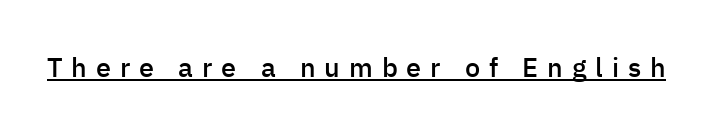
{"italic": "no", "bold": "semi", "underline": "yes", "letter_spacing": "wide", "letter_spacing_em": 0.33, "glyph_px": 27}
